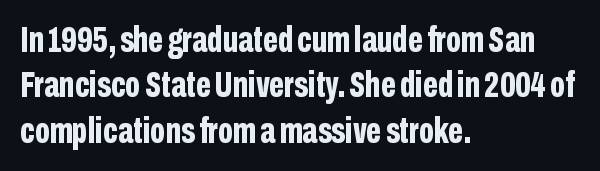
The image shows 36 px bold, condensed sans-serif type, upright; set left-aligned, normal line spacing (1.26x), normal letter spacing, not underlined; low stroke contrast and a medium x-height.
